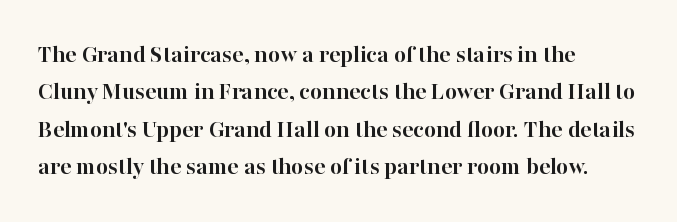
Q: Is the text bold? A: Yes.
Q: Is the text italic (slanted)? A: No, it is upright.
Q: Is the text underlined? A: No.
Q: How is the paragraph aligned? A: Left-aligned.
Q: Is the spacing between letters normal or unusually wide? A: Normal.
Q: Is the spacing between lines tight, normal or loose? A: Normal.
